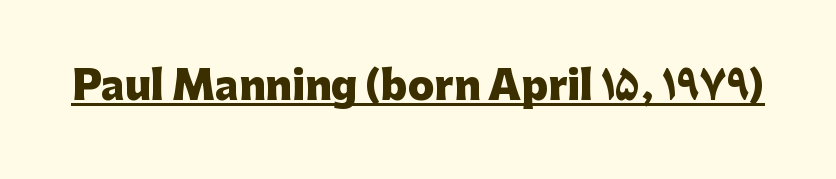
The image shows 39 px heavy sans-serif type, upright; set normal letter spacing, underlined; low stroke contrast and a medium x-height.
